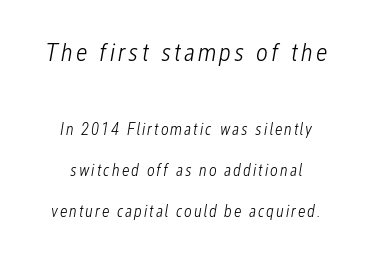
Q: Is the text bold? A: No.
Q: Is the text italic (slanted)? A: Yes, it leans right by about 12 degrees.
Q: Is the text underlined? A: No.
Q: How is the paragraph aligned? A: Centered.
Q: Is the spacing between lines tight, normal or loose? A: Loose.
Q: Which block of text is set in a larger size, the first (top) or the second (bottom)? A: The first (top) one.
